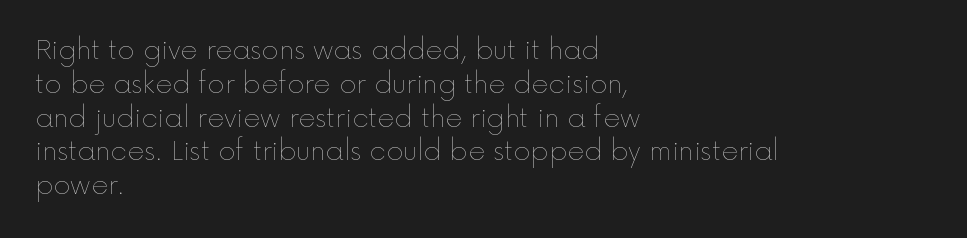
Q: Is the text bold? A: No.
Q: Is the text italic (slanted)? A: No, it is upright.
Q: Is the text underlined? A: No.
Q: How is the paragraph aligned? A: Left-aligned.
Q: Is the spacing between letters normal or unusually wide? A: Normal.
Q: Is the spacing between lines tight, normal or loose? A: Normal.
